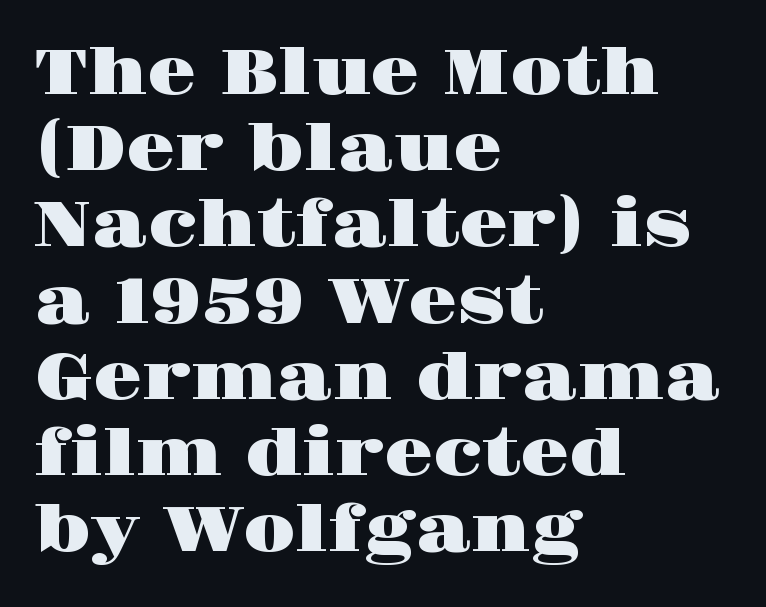
Q: Is the text italic (slanted)? A: No, it is upright.
Q: Is the typeface a serif or a sans-serif typeface? A: Serif.
Q: Is the text underlined? A: No.
Q: How is the paragraph aligned? A: Left-aligned.
Q: Is the spacing between letters normal or unusually wide? A: Normal.
Q: Width (condensed, normal, or wide)? A: Wide.
Q: Stroke contrast? A: High.
Q: x-height? A: Large.
Q: Monospaced? A: No.
